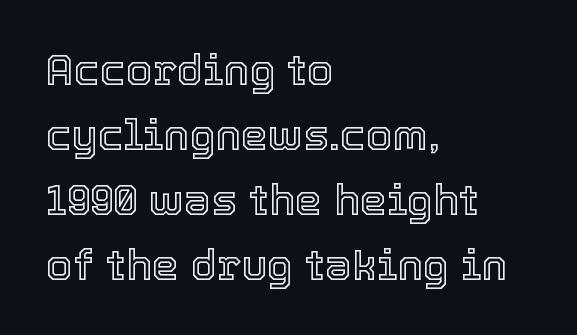
The image shows 43 px text type, upright; set left-aligned, normal line spacing (1.51x), normal letter spacing, not underlined; a medium x-height.
